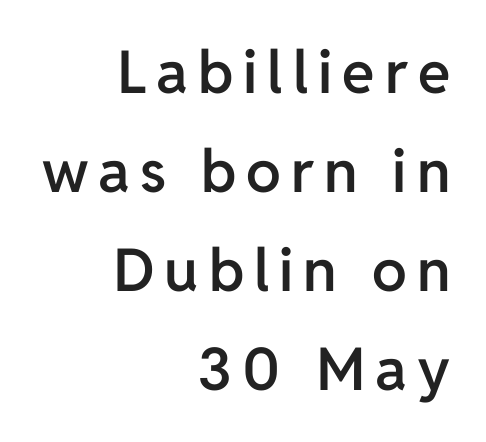
{"serif": "no", "italic": "no", "bold": "semi", "weight": "semibold", "width": "normal", "stroke_contrast": "low", "x_height": "medium", "monospaced": "no", "underline": "no", "align": "right", "line_spacing": "normal", "line_spacing_ratio": 1.68, "glyph_px": 59}
